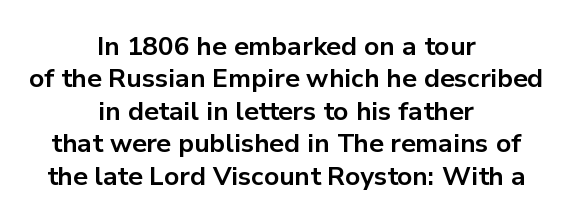
It's the straight-up-and-down kind of type. The gap between lines stays unmarked. The rendering keeps characters at their native spacing. The rows are spaced the way most documents space them. The rag falls on both sides of this text block equally.
